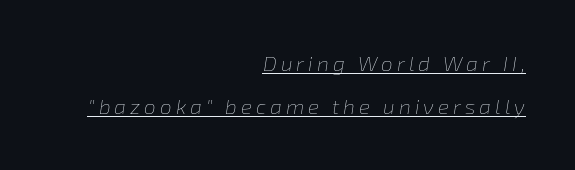
The image shows 21 px text type, italic (leaning right); set right-aligned, loose line spacing (2.05x), underlined.
